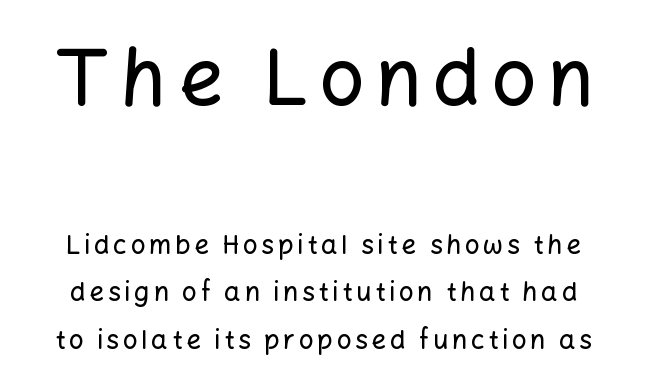
Q: Is the text italic (slanted)? A: No, it is upright.
Q: Is the typeface a serif or a sans-serif typeface? A: Sans-serif.
Q: Is the text underlined? A: No.
Q: How is the paragraph aligned? A: Centered.
Q: Which block of text is set in a larger size, the first (top) or the second (bottom)? A: The first (top) one.
Q: Width (condensed, normal, or wide)? A: Normal.
Q: Stroke contrast? A: Low.
Q: x-height? A: Medium.
Q: Monospaced? A: No.
